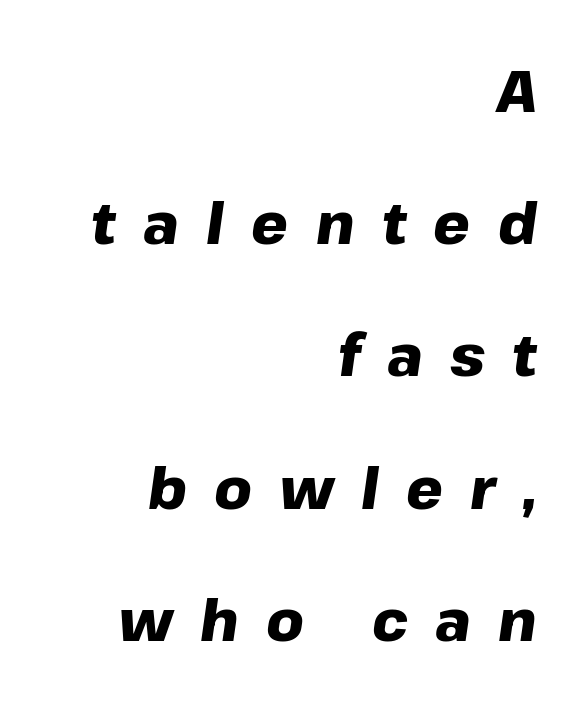
The image shows 58 px heavy type, italic (leaning right); set right-aligned, loose line spacing (2.28x), unusually wide letter spacing (+0.47 em), not underlined; low stroke contrast and a medium x-height.
